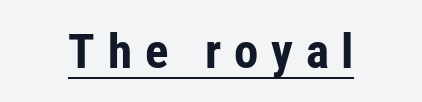
Q: Is the text bold? A: Yes.
Q: Is the text italic (slanted)? A: No, it is upright.
Q: Is the typeface a serif or a sans-serif typeface? A: Sans-serif.
Q: Is the text underlined? A: Yes.
Q: Is the spacing between letters normal or unusually wide? A: Unusually wide.
Q: Width (condensed, normal, or wide)? A: Condensed.
Q: Stroke contrast? A: Low.
Q: x-height? A: Medium.
Q: Monospaced? A: No.
